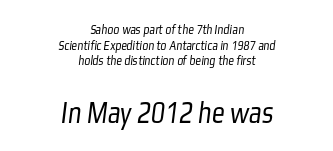
{"serif": "no", "bold": "no", "weight": "light", "width": "condensed", "stroke_contrast": "low", "x_height": "medium", "monospaced": "no", "underline": "no", "align": "center", "line_spacing": "tight", "line_spacing_ratio": 1.12, "letter_spacing": "normal", "letter_spacing_em": 0.0, "larger_block": "second", "size_ratio": 2.29, "glyph_px": 32}
